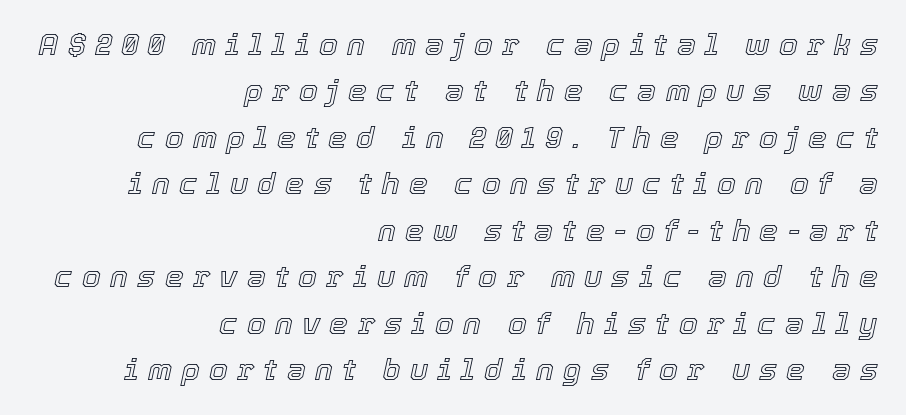
Q: Is the text italic (slanted)? A: Yes, it leans right by about 12 degrees.
Q: Is the text underlined? A: No.
Q: How is the paragraph aligned? A: Right-aligned.
Q: Is the spacing between letters normal or unusually wide? A: Unusually wide.
Q: Is the spacing between lines tight, normal or loose? A: Normal.
Q: Width (condensed, normal, or wide)? A: Normal.
Q: x-height? A: Medium.
Q: Monospaced? A: No.
